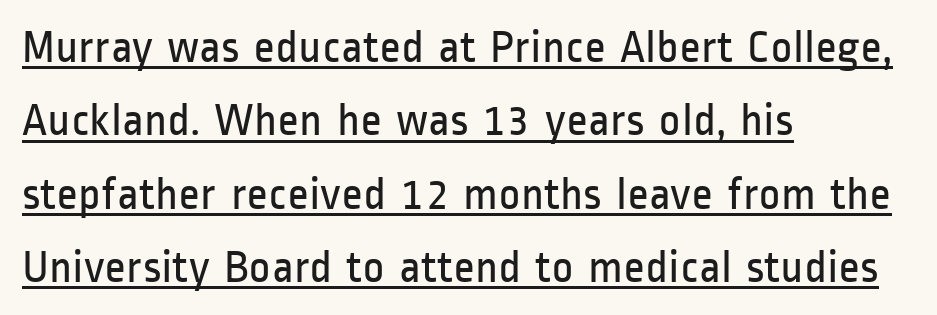
It's the straight-up-and-down kind of type. You could call the tracking neutral — neither tight nor loose. Unbolded letterforms with no extra heft. These characters rest on top of a visible drawn line.
